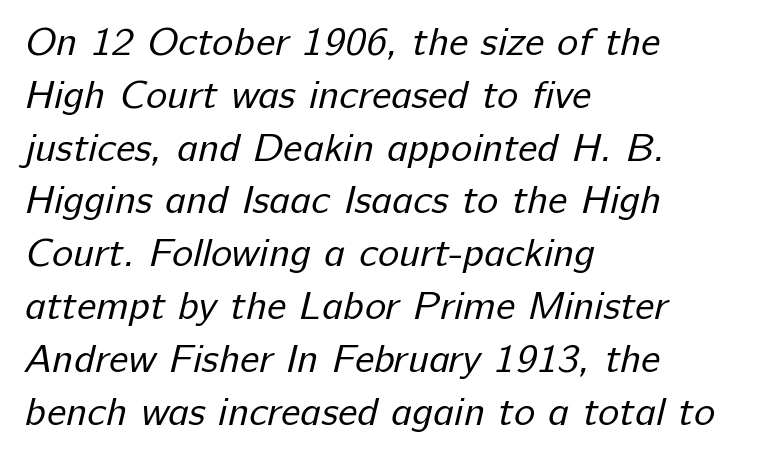
{"serif": "no", "bold": "no", "weight": "regular", "width": "normal", "stroke_contrast": "low", "x_height": "medium", "monospaced": "no", "underline": "no", "align": "left", "line_spacing": "normal", "line_spacing_ratio": 1.32, "letter_spacing": "normal", "letter_spacing_em": 0.0, "glyph_px": 40}
